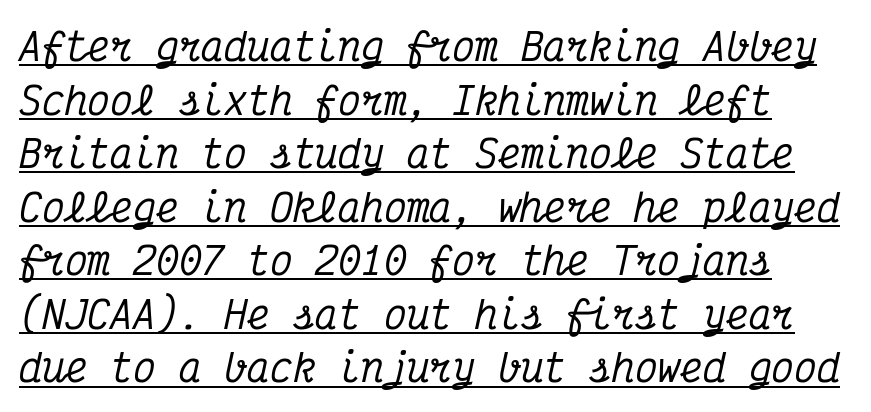
{"serif": "yes", "italic": "yes", "lean": "right", "slant_degrees": 12, "width": "condensed", "stroke_contrast": "medium", "x_height": "medium", "monospaced": "yes", "underline": "yes", "line_spacing": "normal", "line_spacing_ratio": 1.41, "letter_spacing": "normal", "letter_spacing_em": 0.0, "glyph_px": 38}
